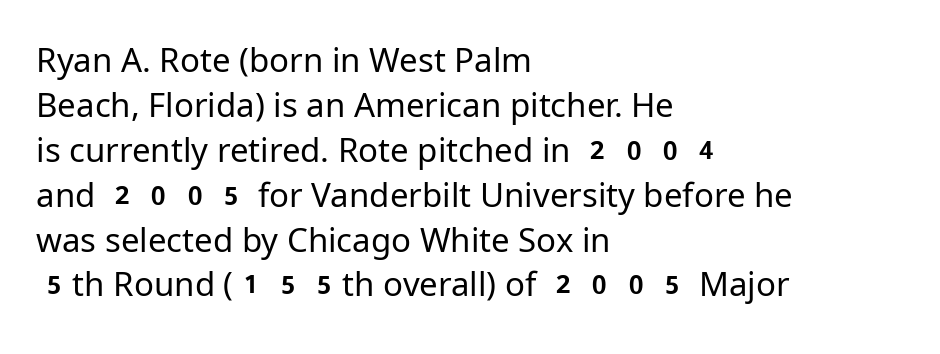
Default kerning and tracking; the words read as compact shapes. Each letter's strokes conclude bluntly, with no projecting serifs. The face used here is proportionally spaced, like ordinary book or web type. If you drew a ruler down the left edge, every line would touch it.
